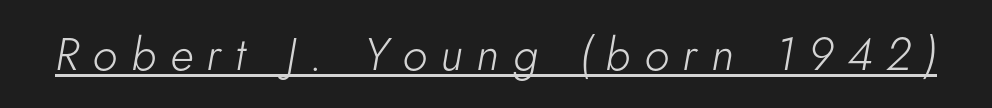
Q: Is the text bold? A: No.
Q: Is the text italic (slanted)? A: Yes, it leans right by about 5 degrees.
Q: Is the text underlined? A: Yes.
Q: Is the spacing between letters normal or unusually wide? A: Unusually wide.
Q: Width (condensed, normal, or wide)? A: Normal.
Q: Stroke contrast? A: Low.
Q: x-height? A: Small.
Q: Monospaced? A: No.
